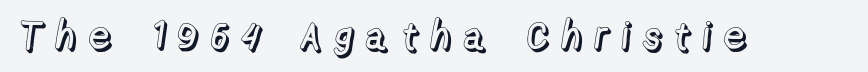
The image shows 39 px text type; set unusually wide letter spacing (+0.27 em), not underlined; a medium x-height.
